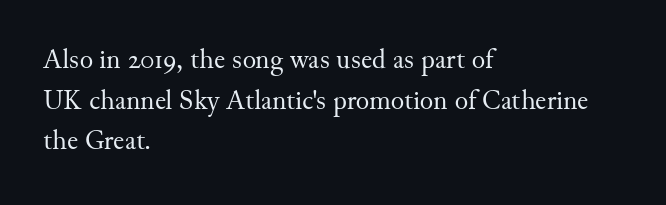
This sample uses a serif face. Bare-footed words on every line. Does the leading feel generous? No, just average. No heavy texture on the line: the type isn't bold. Default kerning and tracking; the words read as compact shapes. Typeset ragged right — the left edge is the straight one.
